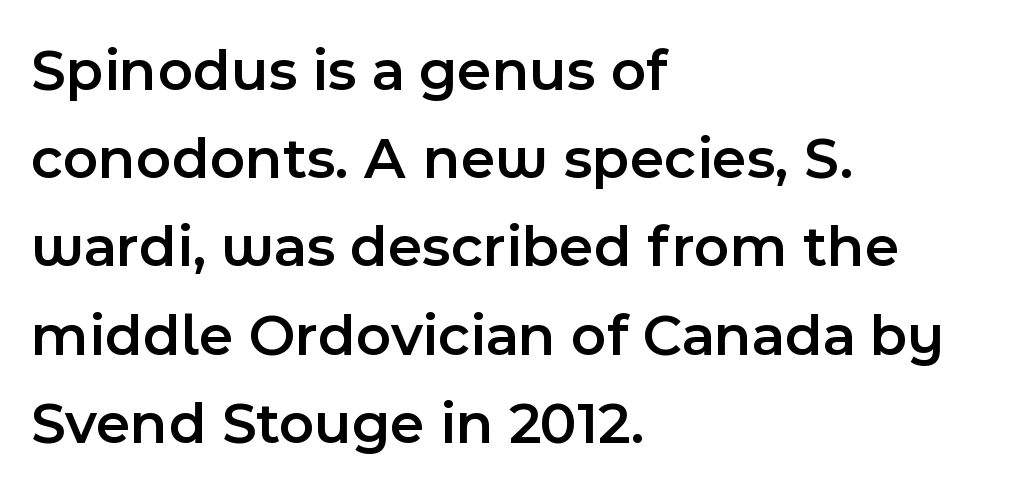
{"serif": "no", "italic": "no", "bold": "semi", "weight": "semibold", "width": "normal", "x_height": "medium", "monospaced": "no", "underline": "no", "align": "left", "line_spacing": "normal", "line_spacing_ratio": 1.47, "letter_spacing": "normal", "letter_spacing_em": 0.0, "glyph_px": 60}
